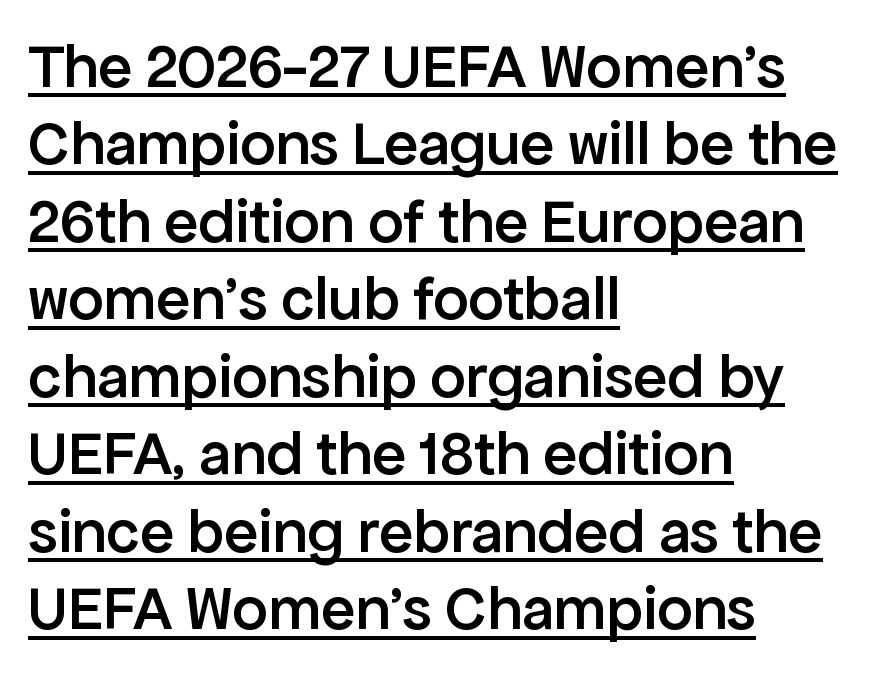
The image shows 63 px semibold sans-serif type, upright; set left-aligned, line spacing 1.23x, normal letter spacing, underlined; low stroke contrast and a medium x-height.
